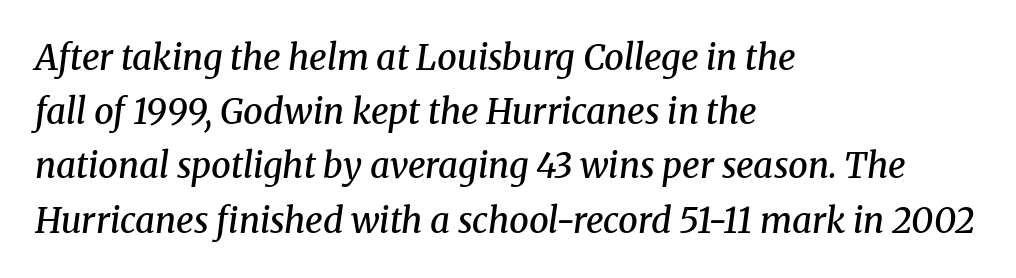
The image shows 35 px semibold serif type, italic (leaning right); set left-aligned, normal line spacing (1.55x), normal letter spacing, not underlined; medium stroke contrast and a medium x-height.
